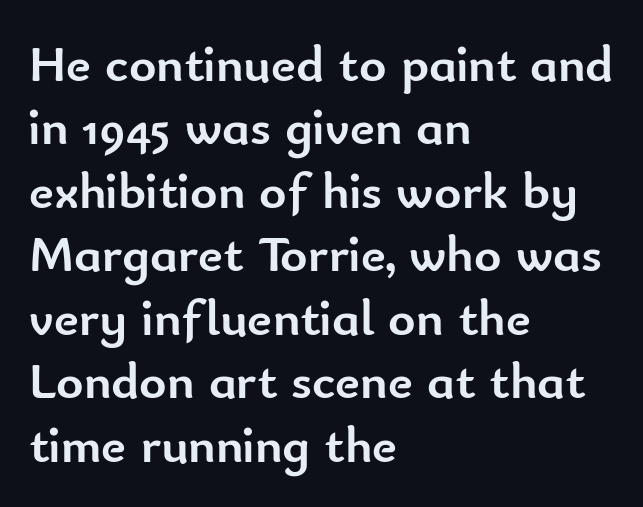
The image shows 52 px semibold sans-serif type, upright; set left-aligned, line spacing 1.22x, normal letter spacing, not underlined; low stroke contrast and a small x-height.
